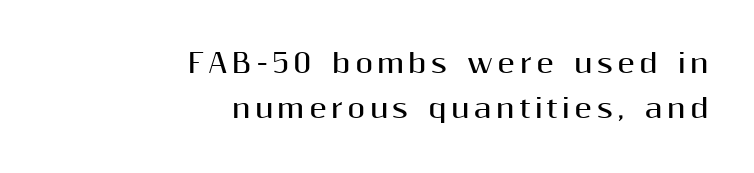
Each glyph is drawn with heavy, bold strokes. Nobody drew a line under any word here. Reading down the block, your eye finds every line finishing at a fixed right position. The font's upright variant was chosen for this text.
